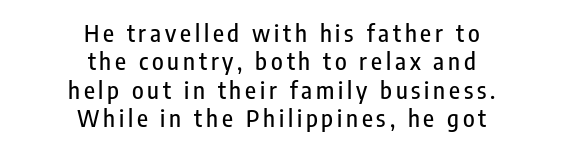
Q: Is the text italic (slanted)? A: No, it is upright.
Q: Is the text underlined? A: No.
Q: How is the paragraph aligned? A: Centered.
